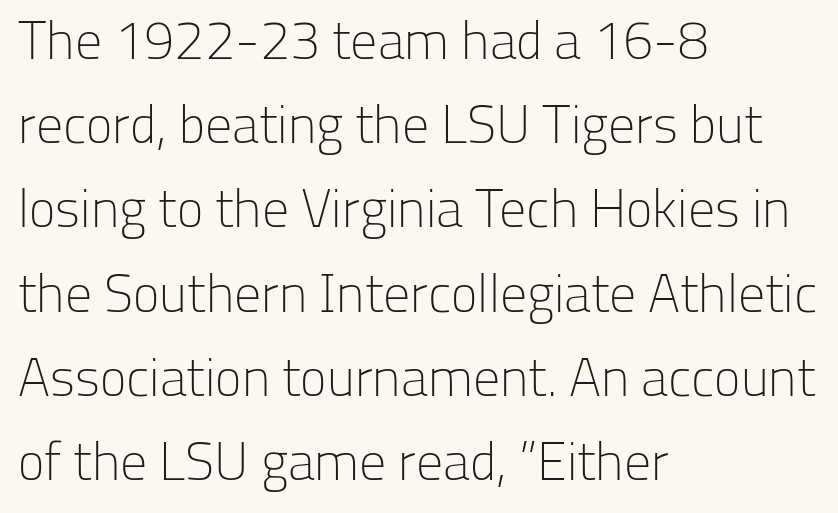
Compared with a typical body face, this is equally light or lighter still. Short and long lines alike share a common starting point at left. Each new line begins a customary step beneath the previous one. Unlike a traditional serif, this face leaves its strokes unadorned. Nobody drew a line under any word here. These lines were composed using upright roman letters.
